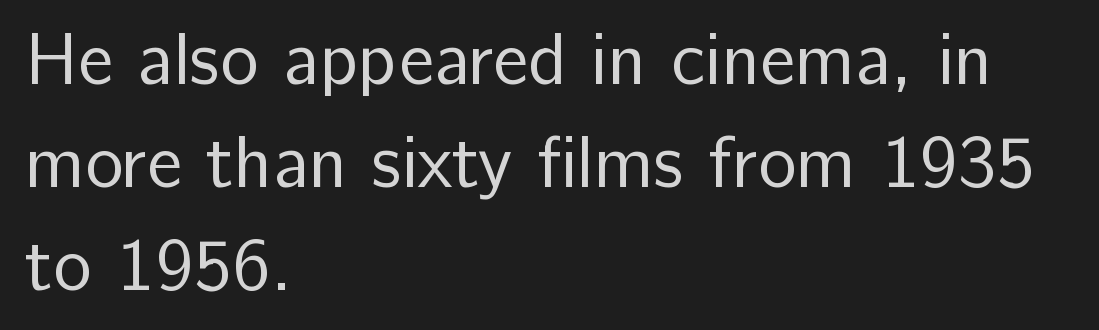
Is there any slant? The stems are plumb. The designer left line spacing at the default. The typeface has the unassuming heft of standard copy or less. Only glyphs here, with clear space below each row.
